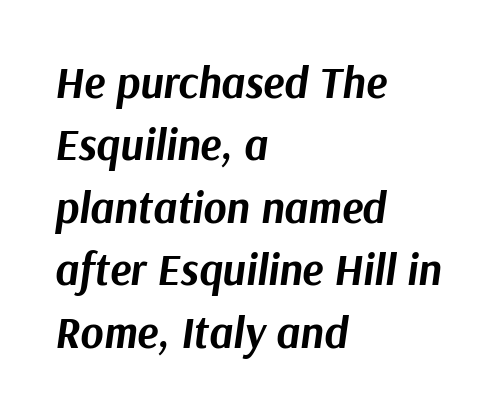
{"italic": "yes", "lean": "right", "slant_degrees": 9, "bold": "yes", "weight": "bold", "width": "normal", "stroke_contrast": "medium", "x_height": "medium", "monospaced": "no", "underline": "no", "align": "left", "line_spacing": "normal", "line_spacing_ratio": 1.42, "letter_spacing": "normal", "letter_spacing_em": 0.0, "glyph_px": 44}
